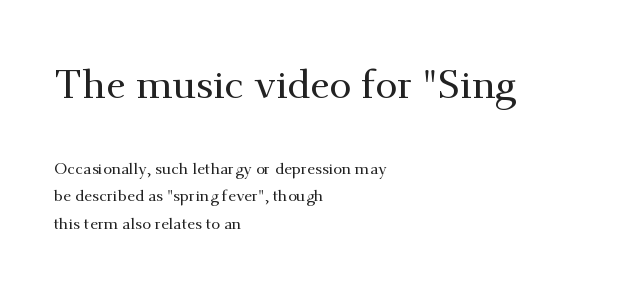
Q: Is the text italic (slanted)? A: No, it is upright.
Q: Is the typeface a serif or a sans-serif typeface? A: Serif.
Q: Is the text underlined? A: No.
Q: How is the paragraph aligned? A: Left-aligned.
Q: Is the spacing between letters normal or unusually wide? A: Normal.
Q: Which block of text is set in a larger size, the first (top) or the second (bottom)? A: The first (top) one.
Q: Width (condensed, normal, or wide)? A: Normal.
Q: Stroke contrast? A: Medium.
Q: x-height? A: Small.
Q: Monospaced? A: No.
